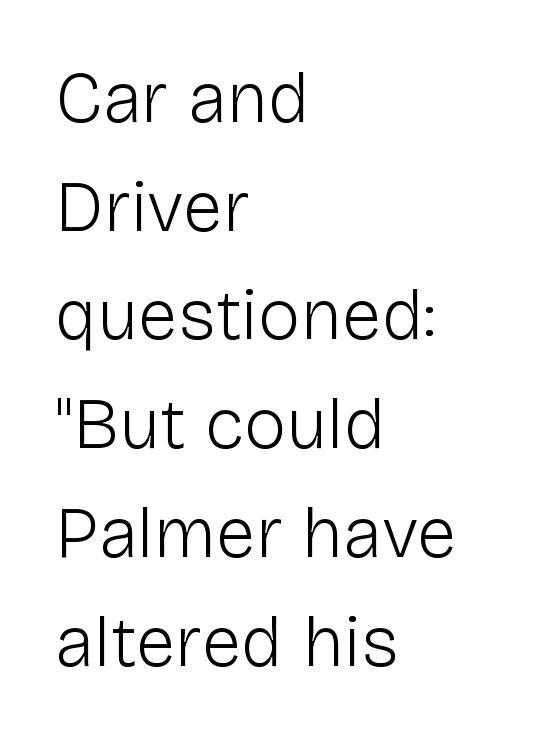
Q: Is the text bold? A: No.
Q: Is the text italic (slanted)? A: No, it is upright.
Q: Is the typeface a serif or a sans-serif typeface? A: Sans-serif.
Q: Is the text underlined? A: No.
Q: How is the paragraph aligned? A: Left-aligned.
Q: Is the spacing between letters normal or unusually wide? A: Normal.
Q: Is the spacing between lines tight, normal or loose? A: Normal.
Q: Width (condensed, normal, or wide)? A: Normal.
Q: Stroke contrast? A: Low.
Q: x-height? A: Medium.
Q: Monospaced? A: No.
